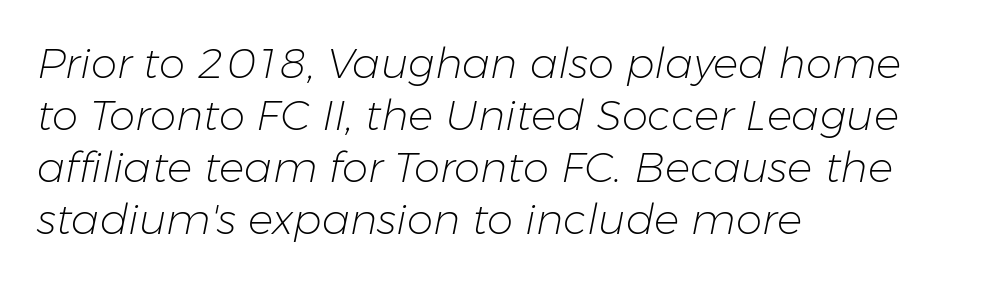
The image shows 42 px light type, italic (leaning right); set left-aligned, line spacing 1.24x, normal letter spacing, not underlined; low stroke contrast and a medium x-height.
